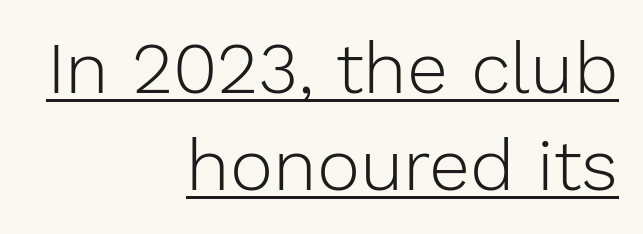
{"serif": "no", "italic": "no", "bold": "no", "weight": "light", "width": "normal", "stroke_contrast": "low", "x_height": "medium", "monospaced": "no", "underline": "yes", "align": "right", "line_spacing": "normal", "line_spacing_ratio": 1.33, "letter_spacing": "normal", "letter_spacing_em": 0.0, "glyph_px": 73}
